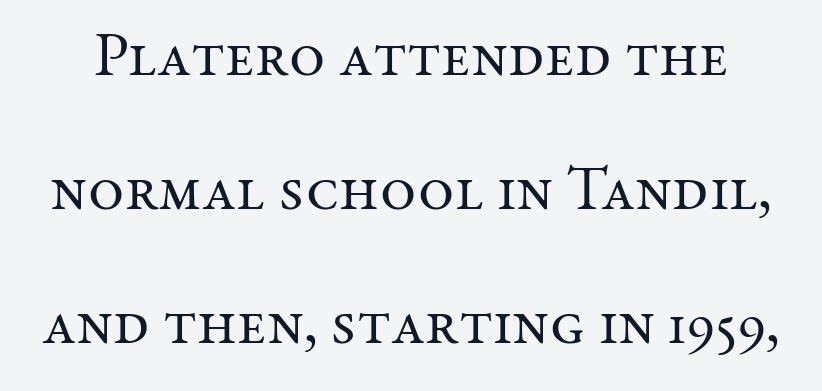
Q: Is the text bold? A: No.
Q: Is the text italic (slanted)? A: No, it is upright.
Q: Is the typeface a serif or a sans-serif typeface? A: Serif.
Q: Is the text underlined? A: No.
Q: Is the spacing between letters normal or unusually wide? A: Normal.
Q: Is the spacing between lines tight, normal or loose? A: Loose.
Q: Width (condensed, normal, or wide)? A: Normal.
Q: Stroke contrast? A: Medium.
Q: x-height? A: Medium.
Q: Monospaced? A: No.
